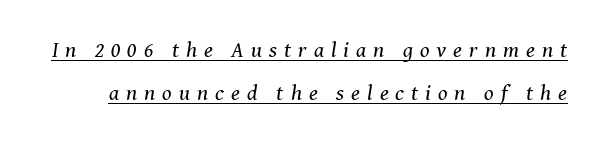
{"italic": "yes", "lean": "right", "slant_degrees": 8, "bold": "no", "underline": "yes", "line_spacing": "loose", "line_spacing_ratio": 1.97, "letter_spacing": "wide", "letter_spacing_em": 0.32, "glyph_px": 22}
